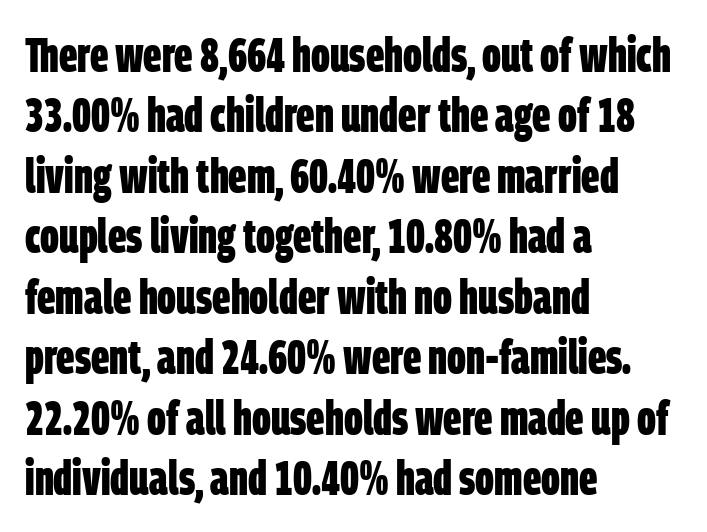
You could call the tracking neutral — neither tight nor loose. Thick stems and heavy bowls — unmistakably bold. Here the designer chose a conventional face with non-uniform glyph widths. The lines sit at an ordinary, default distance from one another.
